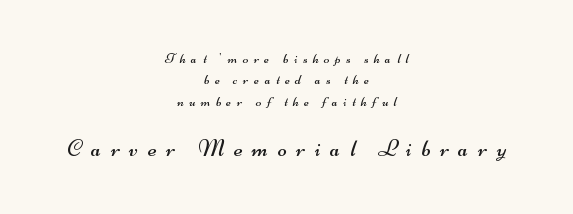
The image shows 24 px text type; set centered, normal line spacing (1.53x), unusually wide letter spacing (+0.4 em), not underlined; the second (bottom) block is 1.71x larger.
